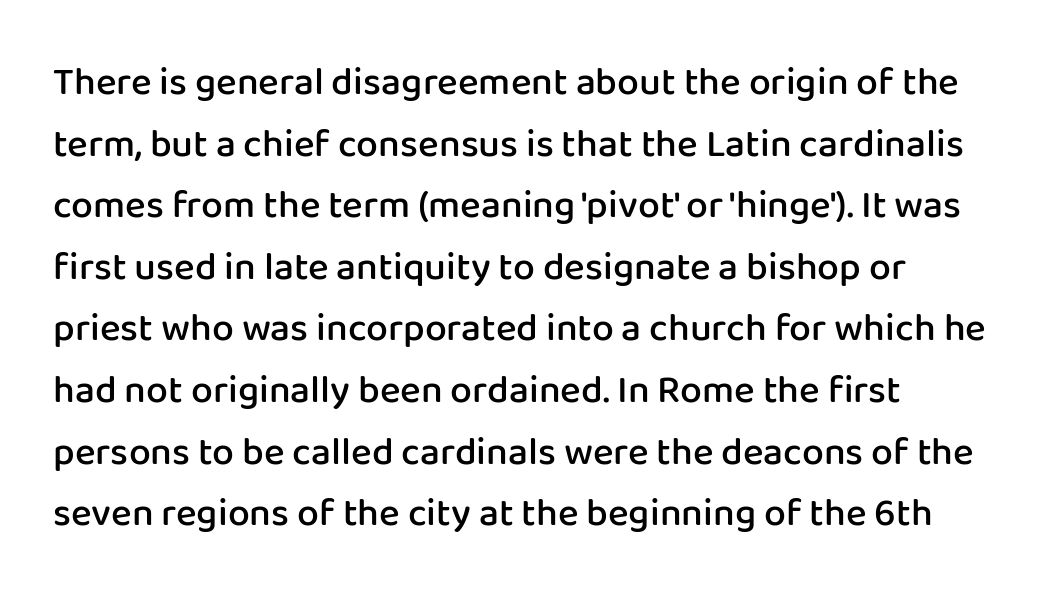
{"serif": "no", "italic": "no", "bold": "semi", "weight": "semibold", "width": "normal", "stroke_contrast": "low", "x_height": "medium", "monospaced": "no", "underline": "no", "align": "left", "line_spacing": "normal", "line_spacing_ratio": 1.58, "letter_spacing": "normal", "letter_spacing_em": 0.0, "glyph_px": 39}
